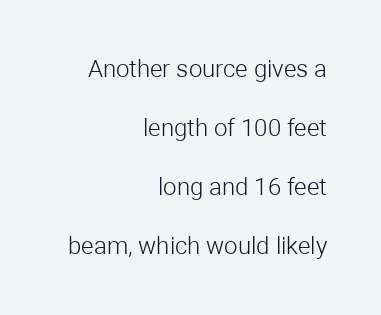
Q: Is the text bold? A: No.
Q: Is the text italic (slanted)? A: No, it is upright.
Q: Is the text underlined? A: No.
Q: How is the paragraph aligned? A: Right-aligned.
Q: Is the spacing between letters normal or unusually wide? A: Normal.
Q: Is the spacing between lines tight, normal or loose? A: Loose.
